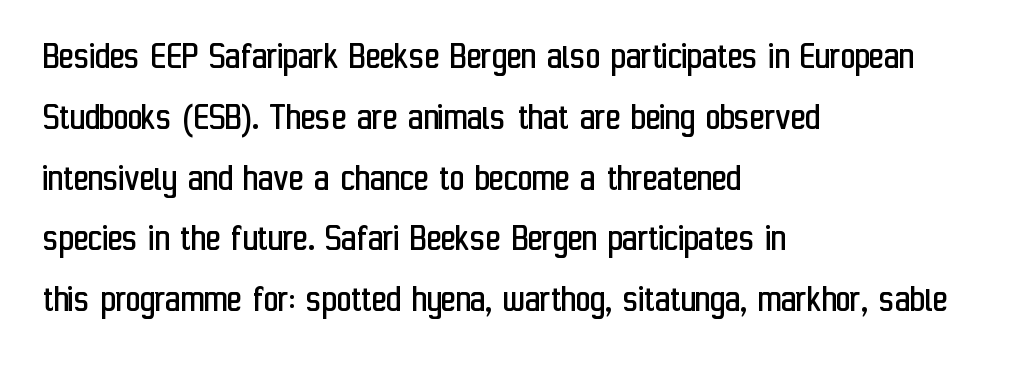
The image shows 40 px regular-weight, condensed sans-serif type, upright; set left-aligned, normal line spacing (1.52x), normal letter spacing, not underlined; low stroke contrast and a medium x-height.
